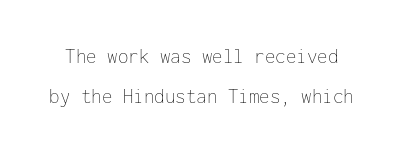
The image shows 21 px text type, upright; set line spacing 1.89x, normal letter spacing, not underlined.
